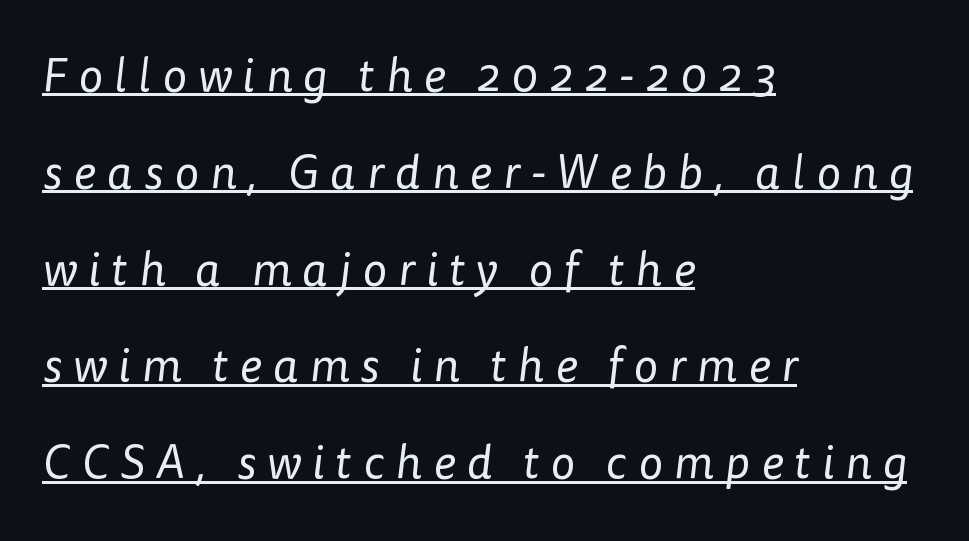
{"serif": "no", "bold": "no", "weight": "regular", "width": "normal", "stroke_contrast": "low", "x_height": "medium", "monospaced": "no", "underline": "yes", "align": "left", "line_spacing": "loose", "line_spacing_ratio": 2.06, "letter_spacing": "wide", "letter_spacing_em": 0.24, "glyph_px": 47}
